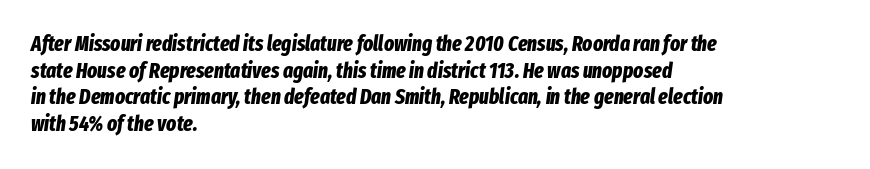
The image shows 21 px bold type, italic (leaning right); set left-aligned, normal line spacing (1.27x), normal letter spacing, not underlined.
